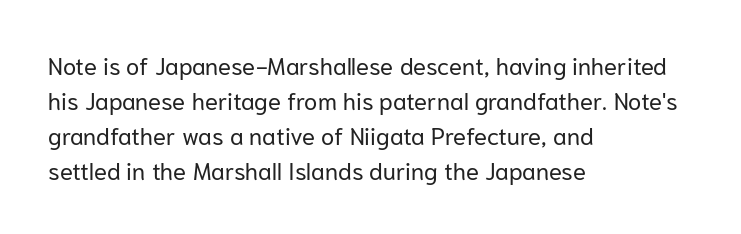
Q: Is the text bold? A: No.
Q: Is the text italic (slanted)? A: No, it is upright.
Q: Is the text underlined? A: No.
Q: How is the paragraph aligned? A: Left-aligned.
Q: Is the spacing between letters normal or unusually wide? A: Normal.
Q: Is the spacing between lines tight, normal or loose? A: Normal.
